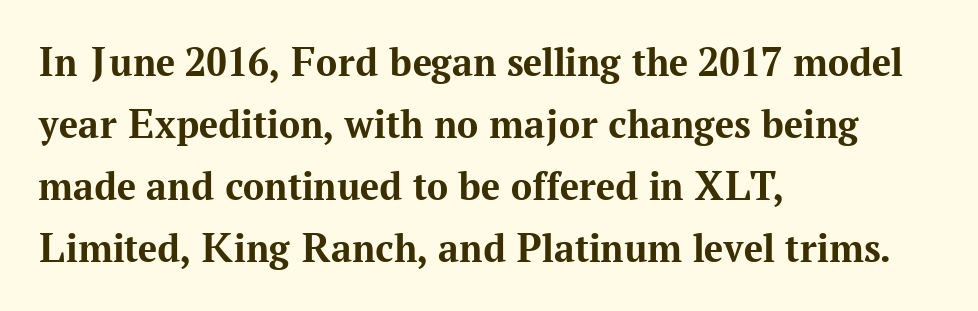
Ascenders rise straight up at ninety degrees. Weight check: bold — yes, fully. Varying glyph widths throughout — classic text-font behaviour. Clear beneath every line of the passage. Visually the block forms a straight wall on the left and a jagged coastline on the right.
